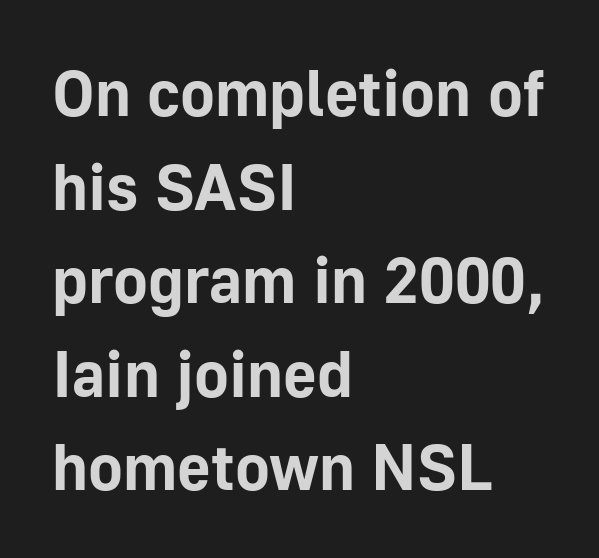
The image shows 65 px bold sans-serif type, upright; set left-aligned, normal line spacing (1.44x), normal letter spacing, not underlined; low stroke contrast and a medium x-height.
